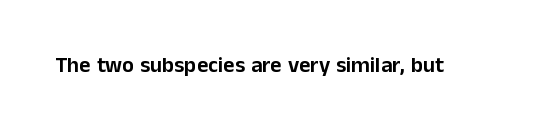
The image shows 22 px text type, upright; set normal letter spacing, not underlined.
